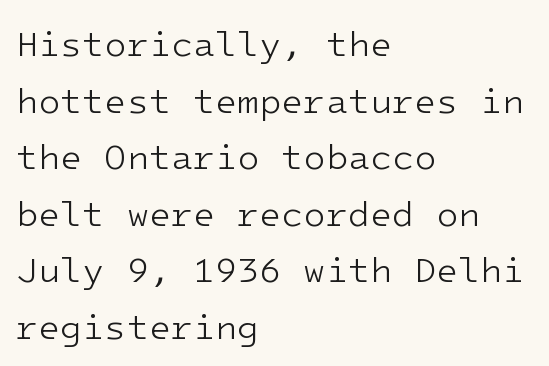
{"serif": "no", "italic": "no", "bold": "no", "weight": "light", "width": "normal", "stroke_contrast": "low", "x_height": "medium", "monospaced": "yes", "underline": "no", "align": "left", "line_spacing": "normal", "line_spacing_ratio": 1.57, "letter_spacing": "normal", "letter_spacing_em": 0.0, "glyph_px": 36}
